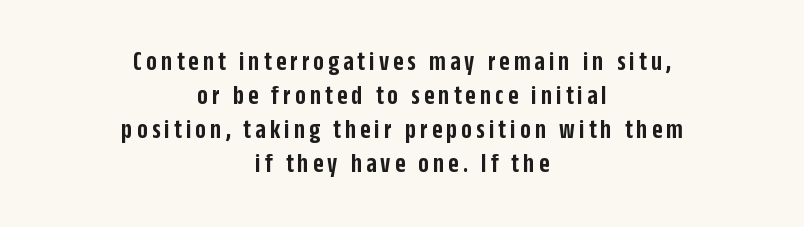
Q: Is the text bold? A: Semi-bold.
Q: Is the text italic (slanted)? A: No, it is upright.
Q: Is the typeface a serif or a sans-serif typeface? A: Sans-serif.
Q: Is the text underlined? A: No.
Q: How is the paragraph aligned? A: Centered.
Q: Width (condensed, normal, or wide)? A: Condensed.
Q: Stroke contrast? A: Low.
Q: x-height? A: Large.
Q: Monospaced? A: No.
